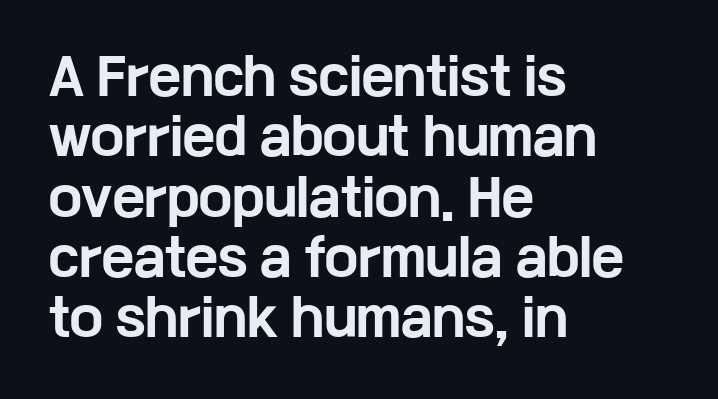
Q: Is the text bold? A: Yes.
Q: Is the text italic (slanted)? A: No, it is upright.
Q: Is the typeface a serif or a sans-serif typeface? A: Sans-serif.
Q: Is the text underlined? A: No.
Q: How is the paragraph aligned? A: Left-aligned.
Q: Is the spacing between letters normal or unusually wide? A: Normal.
Q: Width (condensed, normal, or wide)? A: Wide.
Q: Stroke contrast? A: Low.
Q: x-height? A: Medium.
Q: Monospaced? A: No.
